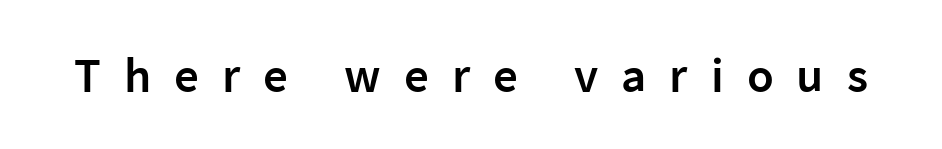
Q: Is the text bold? A: Semi-bold.
Q: Is the text italic (slanted)? A: No, it is upright.
Q: Is the typeface a serif or a sans-serif typeface? A: Sans-serif.
Q: Is the text underlined? A: No.
Q: Is the spacing between letters normal or unusually wide? A: Unusually wide.
Q: Width (condensed, normal, or wide)? A: Normal.
Q: Stroke contrast? A: Low.
Q: x-height? A: Medium.
Q: Monospaced? A: No.
